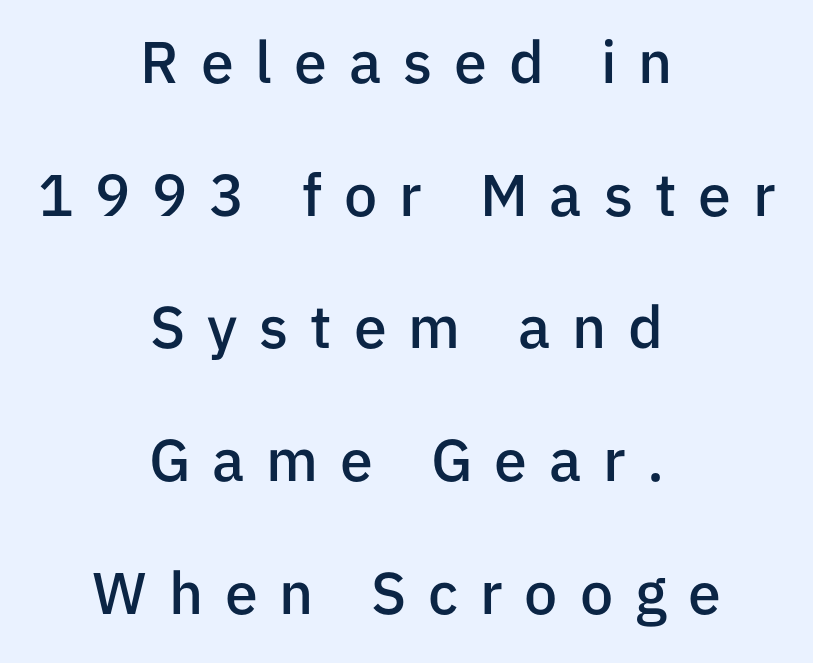
Q: Is the text bold? A: Semi-bold.
Q: Is the text italic (slanted)? A: No, it is upright.
Q: Is the typeface a serif or a sans-serif typeface? A: Sans-serif.
Q: Is the text underlined? A: No.
Q: How is the paragraph aligned? A: Centered.
Q: Is the spacing between letters normal or unusually wide? A: Unusually wide.
Q: Is the spacing between lines tight, normal or loose? A: Loose.
Q: Width (condensed, normal, or wide)? A: Normal.
Q: Stroke contrast? A: Low.
Q: x-height? A: Medium.
Q: Monospaced? A: No.
